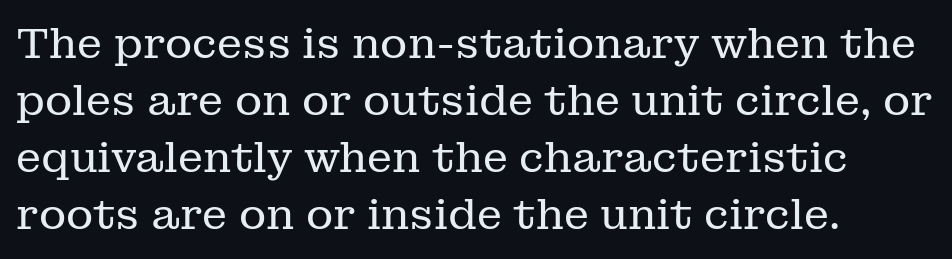
{"serif": "yes", "italic": "no", "bold": "no", "weight": "regular", "width": "normal", "stroke_contrast": "low", "x_height": "medium", "monospaced": "no", "underline": "no", "align": "left", "line_spacing": "normal", "line_spacing_ratio": 1.36, "letter_spacing": "normal", "letter_spacing_em": 0.0, "glyph_px": 42}
